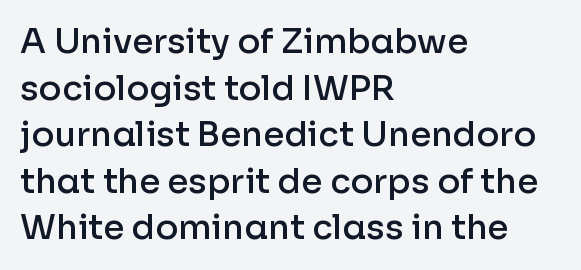
Is the letter spacing exaggerated? No — it looks like the ordinary default. Unmarked baselines from the first word to the last. Is there much room between lines? A standard amount, neither cramped nor airy. The rendering anchors every line to the left-hand side. This is the regular roman posture of the typeface. Grotesque or geometric, the face here clearly has no serifs.
